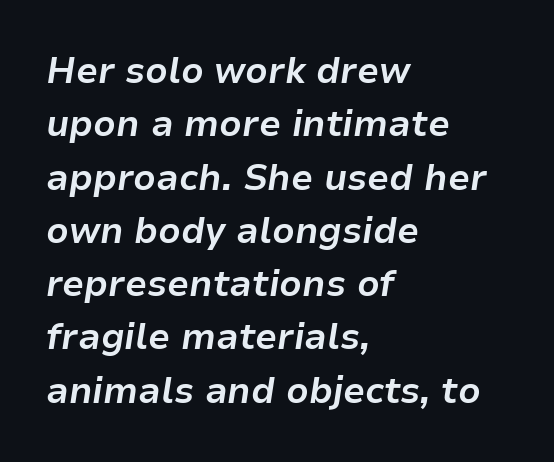
Q: Is the text bold? A: Yes.
Q: Is the text italic (slanted)? A: Yes, it leans right by about 9 degrees.
Q: Is the text underlined? A: No.
Q: How is the paragraph aligned? A: Left-aligned.
Q: Is the spacing between letters normal or unusually wide? A: Normal.
Q: Is the spacing between lines tight, normal or loose? A: Normal.
Q: Width (condensed, normal, or wide)? A: Normal.
Q: Stroke contrast? A: Low.
Q: x-height? A: Medium.
Q: Monospaced? A: No.
